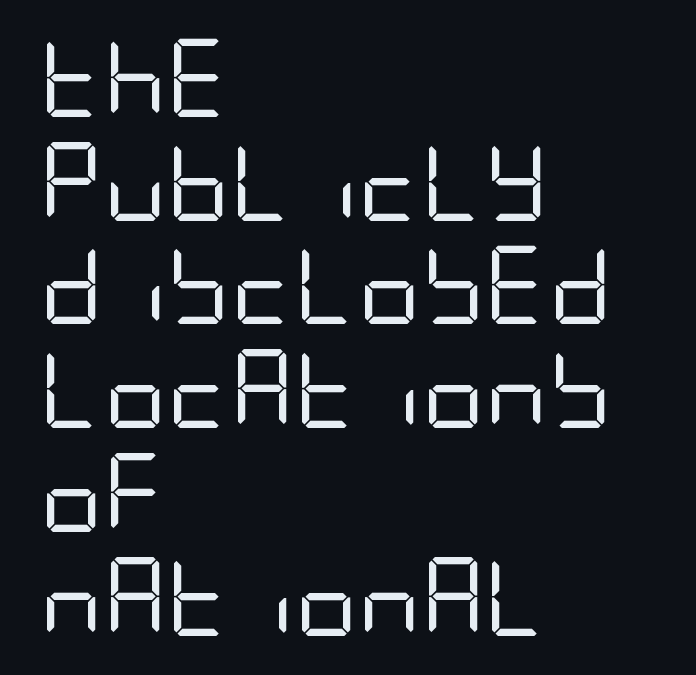
The image shows 78 px regular-weight, condensed sans-serif type, upright; set left-aligned, normal line spacing (1.33x), normal letter spacing, not underlined; low stroke contrast and a large x-height.
